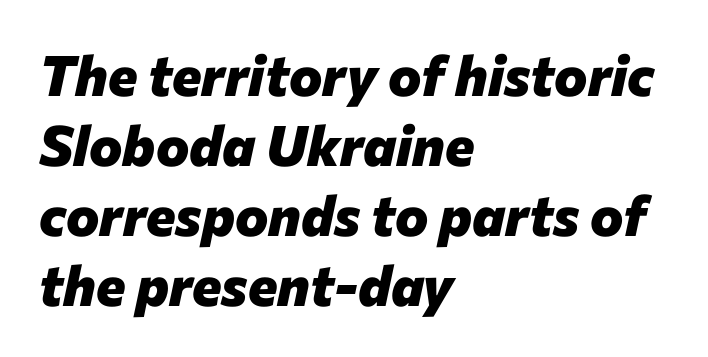
{"italic": "yes", "lean": "right", "slant_degrees": 12, "bold": "yes", "weight": "heavy", "width": "normal", "stroke_contrast": "low", "x_height": "medium", "monospaced": "no", "underline": "no", "align": "left", "line_spacing": "normal", "line_spacing_ratio": 1.25, "letter_spacing": "normal", "letter_spacing_em": 0.0, "glyph_px": 56}
